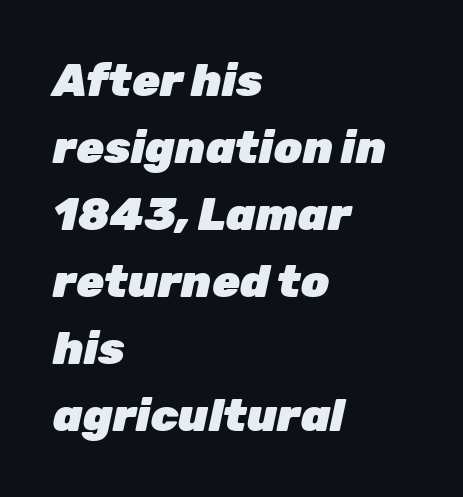
Q: Is the text bold? A: Yes.
Q: Is the text italic (slanted)? A: Yes, it leans right by about 12 degrees.
Q: Is the text underlined? A: No.
Q: How is the paragraph aligned? A: Left-aligned.
Q: Is the spacing between letters normal or unusually wide? A: Normal.
Q: Is the spacing between lines tight, normal or loose? A: Normal.
Q: Width (condensed, normal, or wide)? A: Normal.
Q: Stroke contrast? A: Low.
Q: x-height? A: Medium.
Q: Monospaced? A: No.
